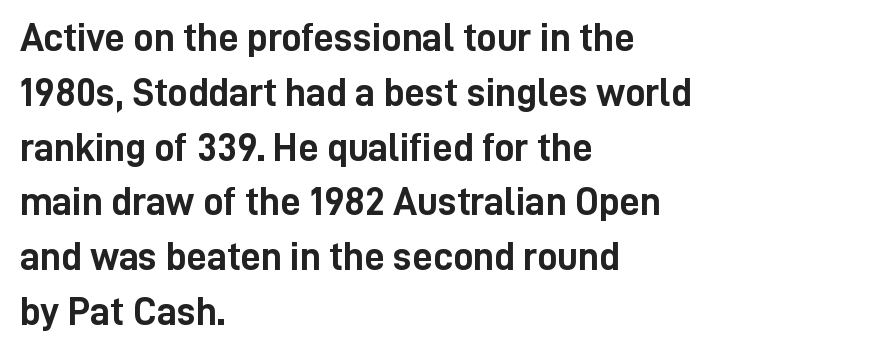
Q: Is the text bold? A: Yes.
Q: Is the text italic (slanted)? A: No, it is upright.
Q: Is the typeface a serif or a sans-serif typeface? A: Sans-serif.
Q: Is the text underlined? A: No.
Q: How is the paragraph aligned? A: Left-aligned.
Q: Is the spacing between letters normal or unusually wide? A: Normal.
Q: Is the spacing between lines tight, normal or loose? A: Normal.
Q: Width (condensed, normal, or wide)? A: Condensed.
Q: Stroke contrast? A: Low.
Q: x-height? A: Medium.
Q: Monospaced? A: No.
